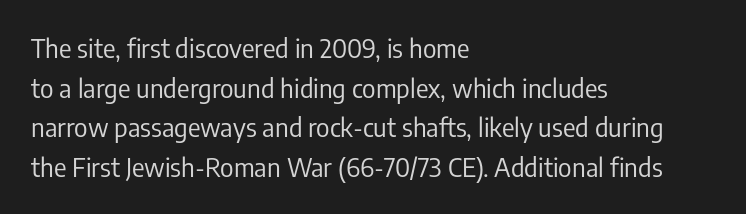
{"italic": "no", "bold": "no", "underline": "no", "align": "left", "line_spacing": "normal", "line_spacing_ratio": 1.52, "letter_spacing": "normal", "letter_spacing_em": 0.0, "glyph_px": 26}
